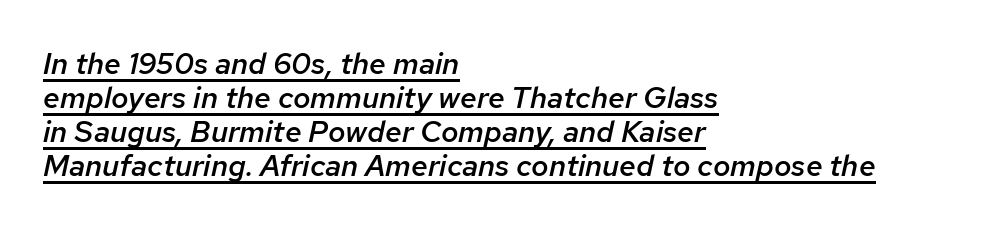
The lines are packed closely together with very little leading. The paragraph has a hard left edge and a soft right edge. This sample uses plain, unmodified letter spacing. Is there an underline? Yes — a line sits under the letters.
